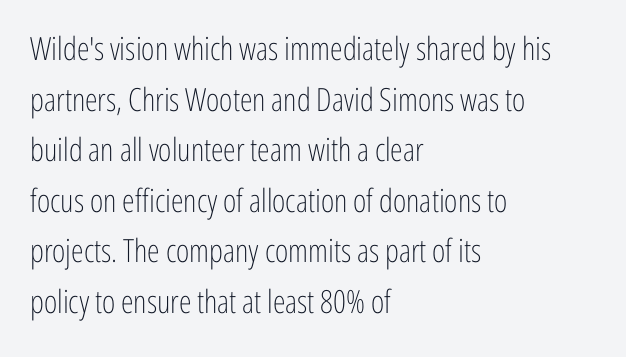
Q: Is the text bold? A: No.
Q: Is the text italic (slanted)? A: No, it is upright.
Q: Is the typeface a serif or a sans-serif typeface? A: Sans-serif.
Q: Is the text underlined? A: No.
Q: How is the paragraph aligned? A: Left-aligned.
Q: Is the spacing between letters normal or unusually wide? A: Normal.
Q: Is the spacing between lines tight, normal or loose? A: Normal.
Q: Width (condensed, normal, or wide)? A: Condensed.
Q: Stroke contrast? A: Low.
Q: x-height? A: Medium.
Q: Monospaced? A: No.
